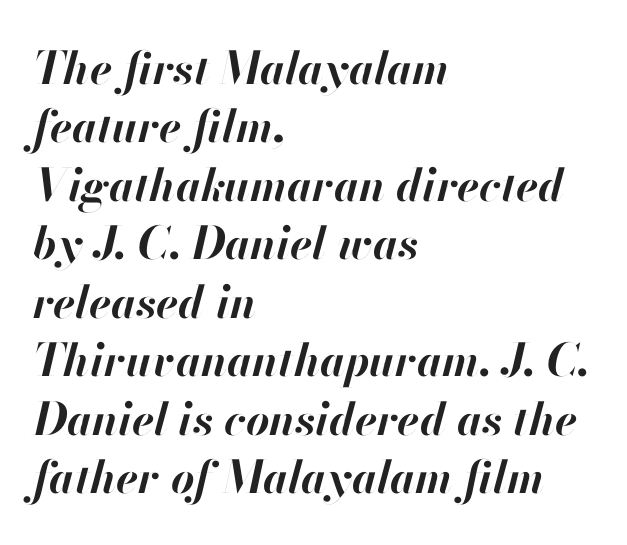
Regular leading. Between one letter and the next there's only the usual sliver of space. The specimen reads as italic at a glance. Weight: bold.
